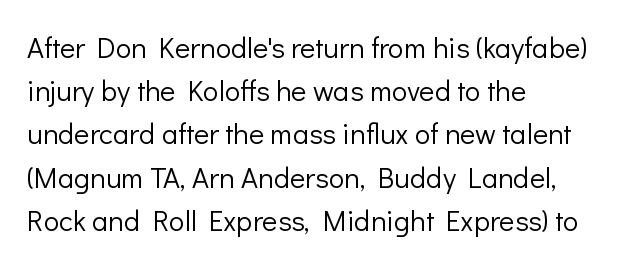
{"serif": "no", "italic": "no", "bold": "no", "weight": "light", "width": "normal", "stroke_contrast": "low", "x_height": "medium", "monospaced": "no", "underline": "no", "align": "left", "line_spacing": "normal", "line_spacing_ratio": 1.49, "letter_spacing": "normal", "letter_spacing_em": 0.0, "glyph_px": 29}
